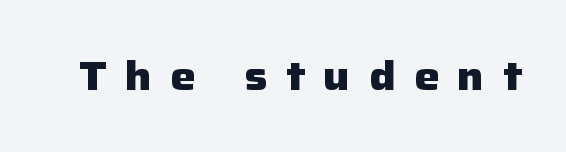
Q: Is the text bold? A: Yes.
Q: Is the text italic (slanted)? A: No, it is upright.
Q: Is the typeface a serif or a sans-serif typeface? A: Sans-serif.
Q: Is the text underlined? A: No.
Q: Is the spacing between letters normal or unusually wide? A: Unusually wide.
Q: Width (condensed, normal, or wide)? A: Normal.
Q: Stroke contrast? A: Low.
Q: x-height? A: Medium.
Q: Monospaced? A: No.
